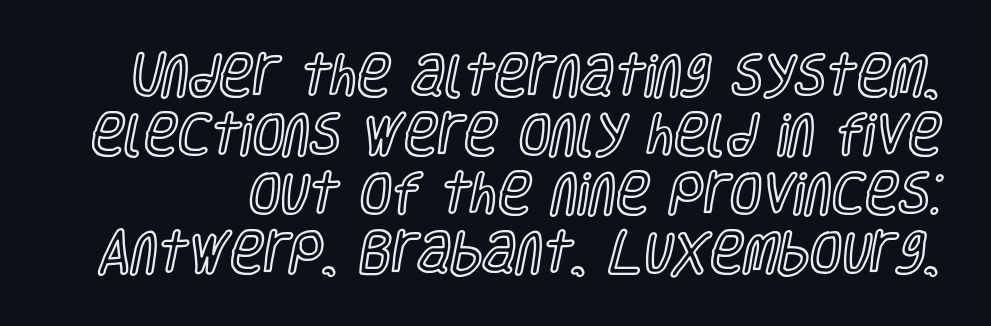
Q: Is the text italic (slanted)? A: Yes.
Q: Is the text underlined? A: No.
Q: Is the spacing between letters normal or unusually wide? A: Normal.
Q: Is the spacing between lines tight, normal or loose? A: Normal.
Q: Width (condensed, normal, or wide)? A: Condensed.
Q: x-height? A: Large.
Q: Monospaced? A: No.
